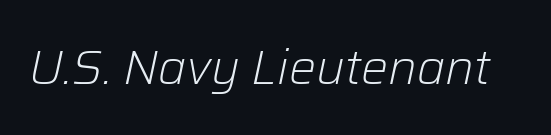
The image shows 48 px light type, italic (leaning right); set normal letter spacing, not underlined; low stroke contrast and a medium x-height.
